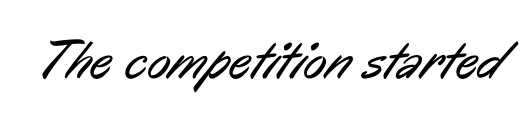
The image shows 54 px regular-weight, condensed sans-serif type; set normal letter spacing, not underlined; low stroke contrast and a medium x-height.
